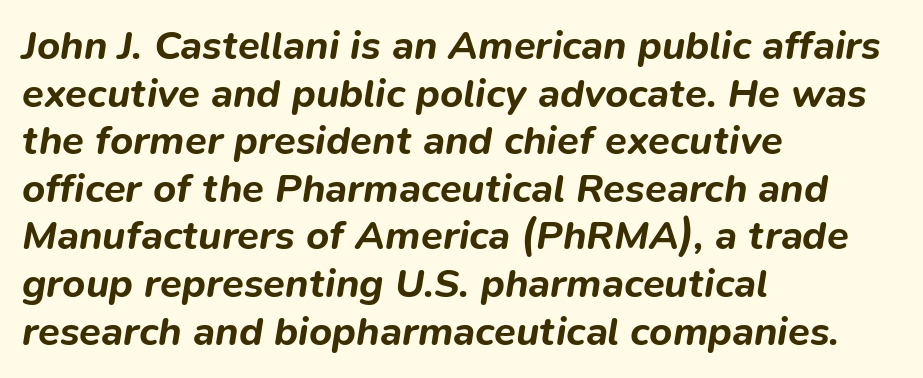
When letters slant like this, we call the style italic. Each word holds together tightly as a unit, with standard inter-letter gaps. Words float on clear page, feet unadorned. Notice how the passage keeps a crisp vertical edge on the left only. Do the characters align in a grid? No, the font is proportional.
